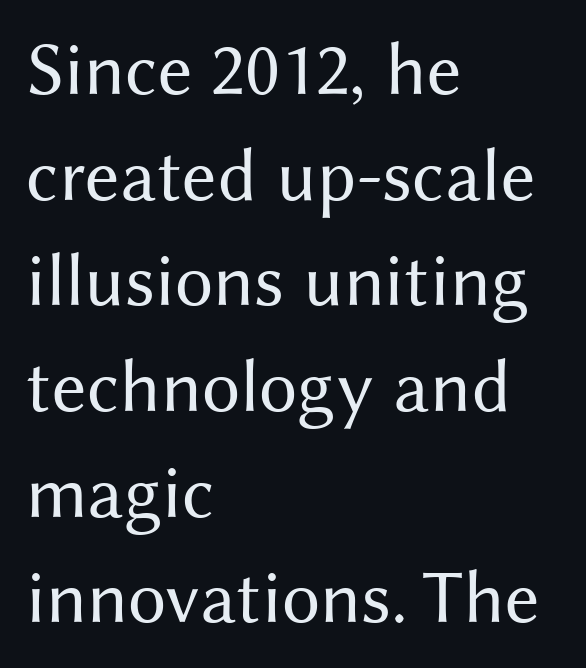
Q: Is the text bold? A: No.
Q: Is the text italic (slanted)? A: No, it is upright.
Q: Is the typeface a serif or a sans-serif typeface? A: Sans-serif.
Q: Is the text underlined? A: No.
Q: How is the paragraph aligned? A: Left-aligned.
Q: Is the spacing between letters normal or unusually wide? A: Normal.
Q: Is the spacing between lines tight, normal or loose? A: Normal.
Q: Width (condensed, normal, or wide)? A: Normal.
Q: Stroke contrast? A: Medium.
Q: x-height? A: Medium.
Q: Monospaced? A: No.
